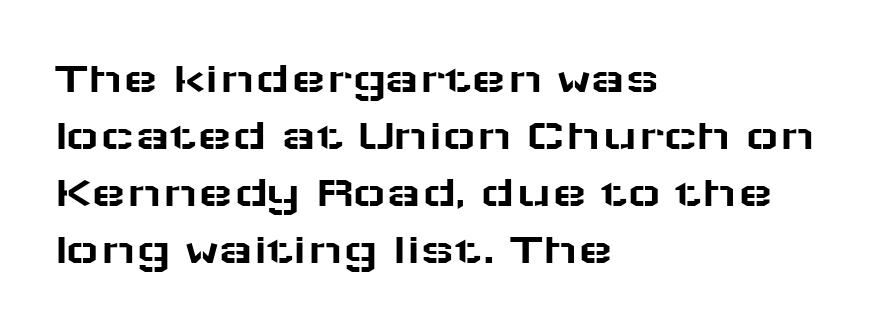
Is this a fixed-width face? No — the glyphs have proportional, varying widths. The space beneath each line is pristine and unruled. Each line starts at the same left margin while the right side varies. The type family on display is of the sans-serif kind.
